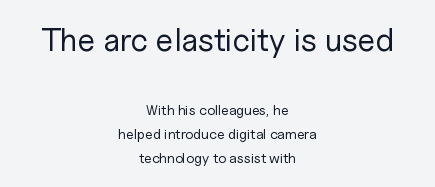
Q: Is the text bold? A: No.
Q: Is the text italic (slanted)? A: No, it is upright.
Q: Is the typeface a serif or a sans-serif typeface? A: Sans-serif.
Q: Is the text underlined? A: No.
Q: How is the paragraph aligned? A: Centered.
Q: Is the spacing between letters normal or unusually wide? A: Normal.
Q: Which block of text is set in a larger size, the first (top) or the second (bottom)? A: The first (top) one.
Q: Width (condensed, normal, or wide)? A: Normal.
Q: Stroke contrast? A: Low.
Q: x-height? A: Medium.
Q: Monospaced? A: No.
